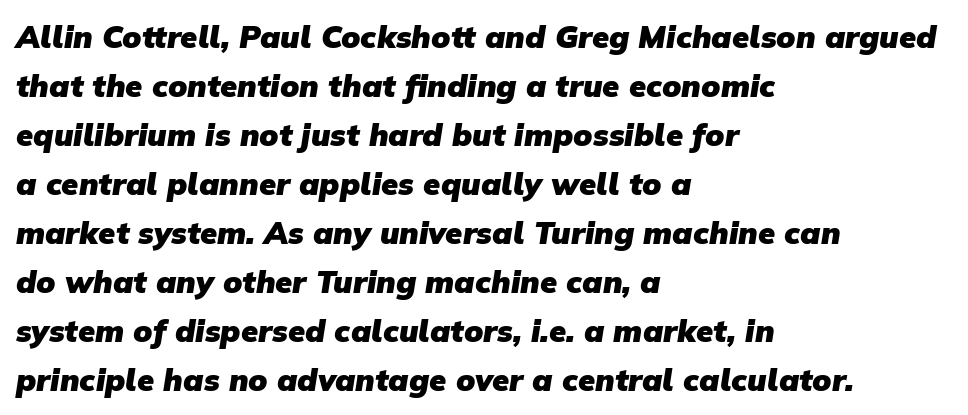
Q: Is the text bold? A: Yes.
Q: Is the typeface a serif or a sans-serif typeface? A: Sans-serif.
Q: Is the text underlined? A: No.
Q: How is the paragraph aligned? A: Left-aligned.
Q: Is the spacing between letters normal or unusually wide? A: Normal.
Q: Is the spacing between lines tight, normal or loose? A: Normal.
Q: Width (condensed, normal, or wide)? A: Normal.
Q: Stroke contrast? A: Low.
Q: x-height? A: Medium.
Q: Monospaced? A: No.
